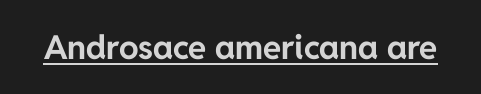
Q: Is the text bold? A: Yes.
Q: Is the text italic (slanted)? A: No, it is upright.
Q: Is the typeface a serif or a sans-serif typeface? A: Sans-serif.
Q: Is the text underlined? A: Yes.
Q: Is the spacing between letters normal or unusually wide? A: Normal.
Q: Width (condensed, normal, or wide)? A: Normal.
Q: Stroke contrast? A: Low.
Q: x-height? A: Medium.
Q: Monospaced? A: No.
